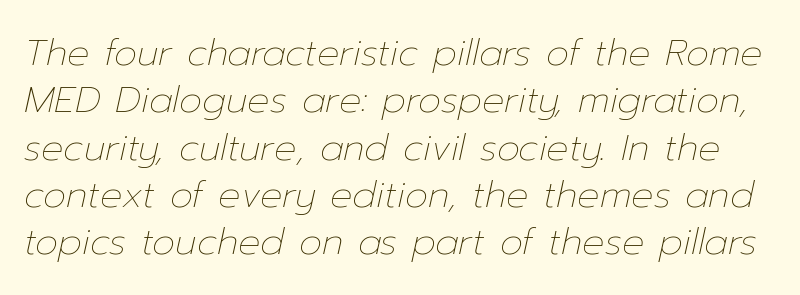
Q: Is the text bold? A: No.
Q: Is the text italic (slanted)? A: Yes, it leans right by about 12 degrees.
Q: Is the text underlined? A: No.
Q: Is the spacing between letters normal or unusually wide? A: Normal.
Q: Is the spacing between lines tight, normal or loose? A: Normal.
Q: Width (condensed, normal, or wide)? A: Normal.
Q: Stroke contrast? A: Low.
Q: x-height? A: Medium.
Q: Monospaced? A: No.
